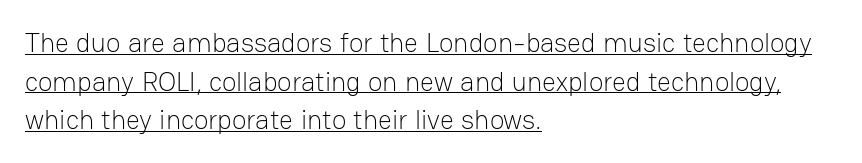
Letters have the restrained weight of plain body copy at most. What stands out about the letter spacing? Nothing — it is the standard amount. This block has exactly the height ordinary leading produces. Alignment: flush left.
